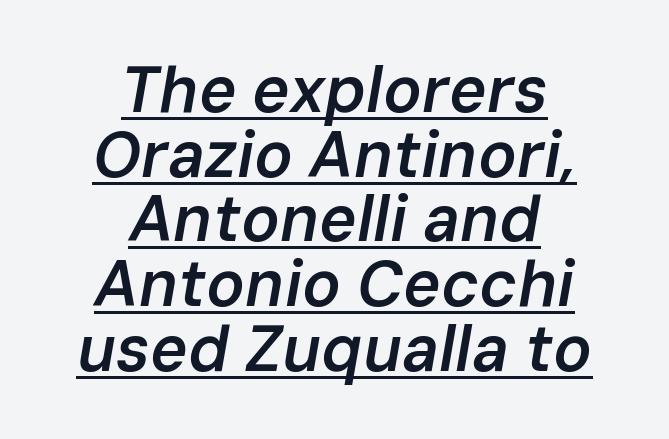
{"italic": "yes", "lean": "right", "slant_degrees": 10, "bold": "semi", "weight": "semibold", "width": "normal", "stroke_contrast": "low", "x_height": "medium", "monospaced": "no", "underline": "yes", "align": "center", "line_spacing": "tight", "line_spacing_ratio": 1.01, "letter_spacing": "normal", "letter_spacing_em": 0.0, "glyph_px": 64}
